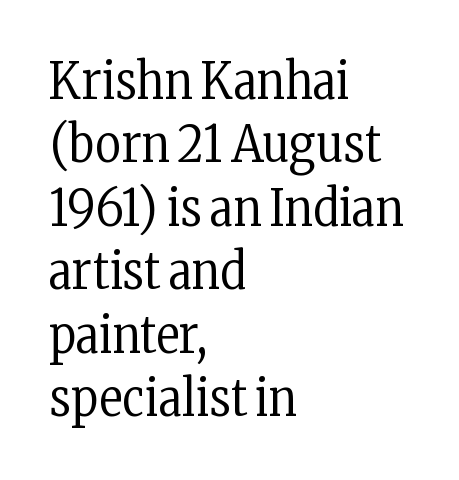
The image shows 50 px regular-weight, condensed serif type, upright; set left-aligned, normal line spacing (1.27x), normal letter spacing, not underlined; low stroke contrast and a medium x-height.
